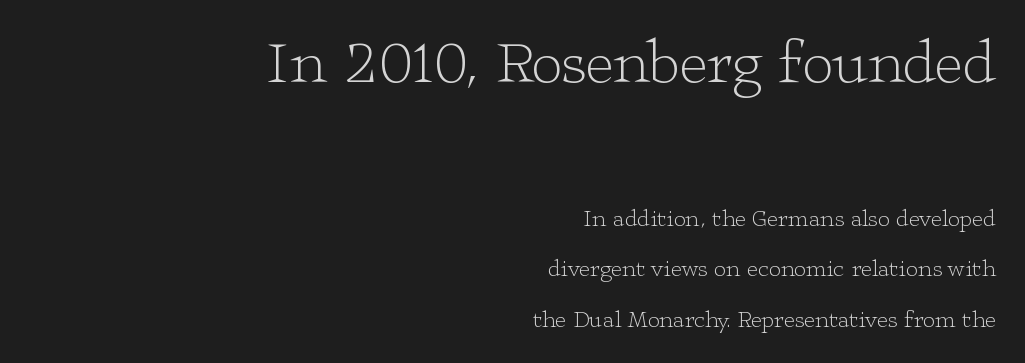
The image shows 61 px light, wide serif type, upright; set right-aligned, loose line spacing (2.09x), normal letter spacing, not underlined; the first (top) block is 2.54x larger; low stroke contrast and a medium x-height.
